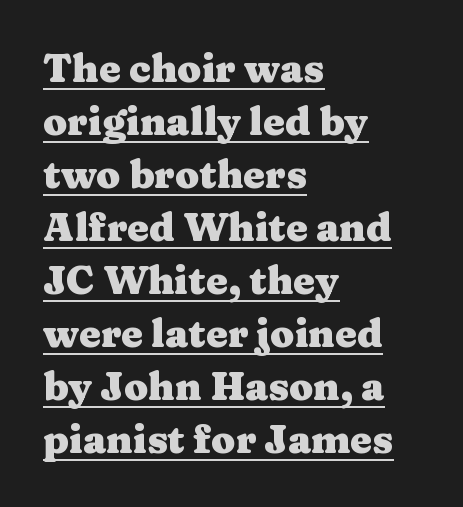
The image shows 39 px heavy, wide serif type, upright; set left-aligned, normal line spacing (1.36x), normal letter spacing, underlined; medium stroke contrast and a medium x-height.
